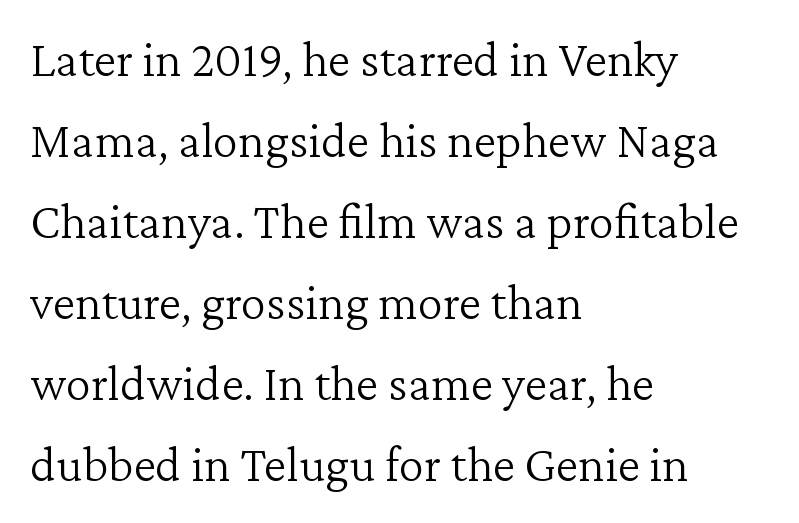
The image shows 51 px light serif type, upright; set left-aligned, normal line spacing (1.59x), normal letter spacing, not underlined; low stroke contrast and a medium x-height.
